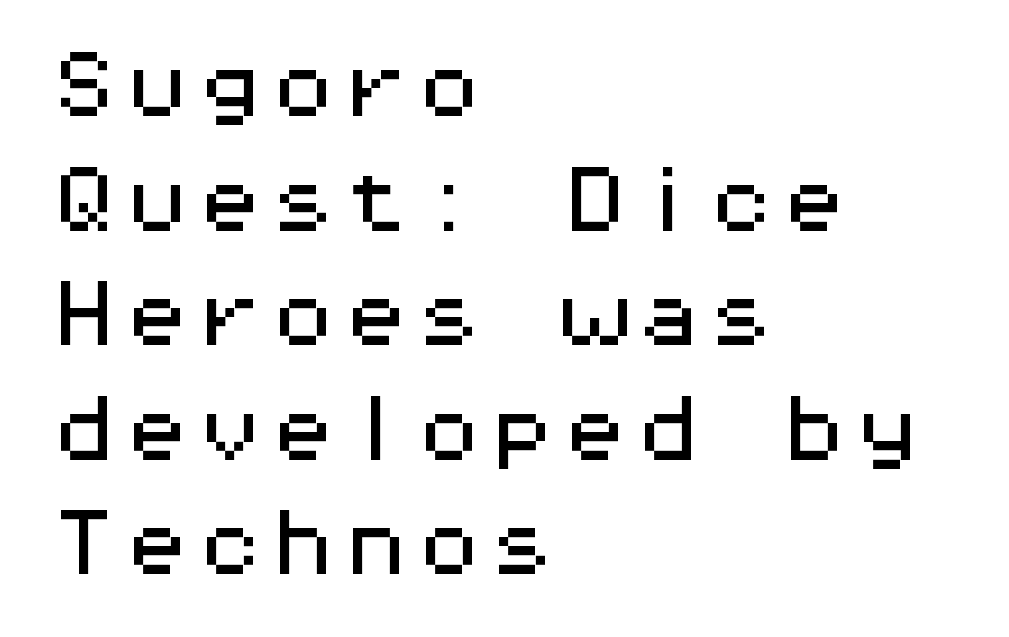
The gaps between neighbouring characters are ordinary and unremarkable. Rendered with straight, roman letterforms. The rendering uses typewriter-style spacing with identical character cells. Layout note: lines flush left.
